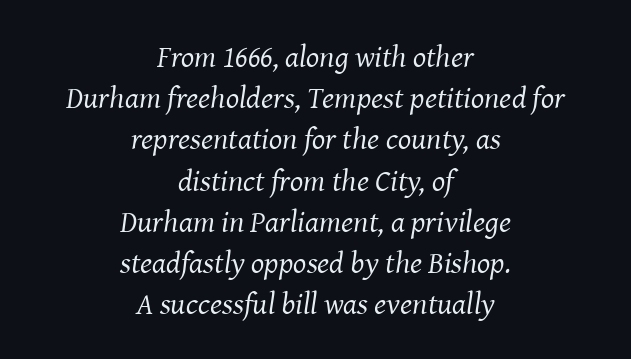
The characters are drawn with everyday or finer stroke widths. Look at the tracking — it's just the regular setting, nothing added. Every character sits at an angle, as italics do. Honestly, there is no underline to notice here at all. Classification — serif.
